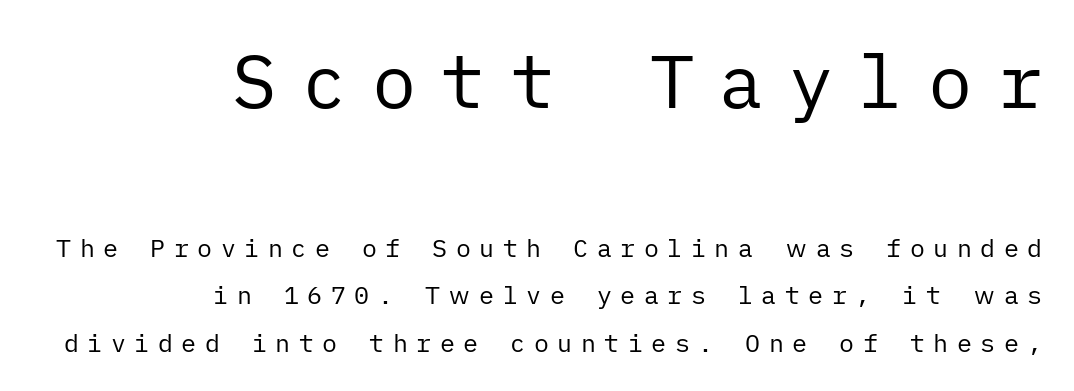
{"serif": "no", "italic": "no", "bold": "no", "weight": "regular", "width": "normal", "stroke_contrast": "low", "x_height": "medium", "underline": "no", "align": "right", "line_spacing_ratio": 1.89, "letter_spacing": "wide", "letter_spacing_em": 0.34, "larger_block": "first", "size_ratio": 2.96, "glyph_px": 74}
